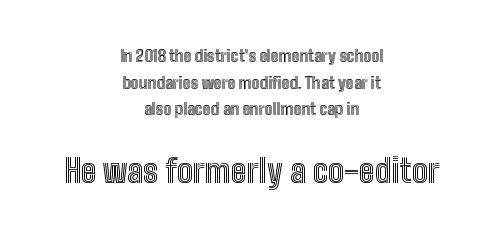
Reading down the block, each line starts at a different indent, mirrored at its end. Beneath every word, the page is bare. Quick note: not italic, upright. Honestly, the row spacing looks completely unremarkable.
